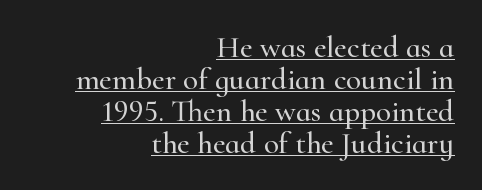
The image shows 31 px serif type, upright; set right-aligned, tight line spacing (1.03x), normal letter spacing, underlined; high stroke contrast and a small x-height.
